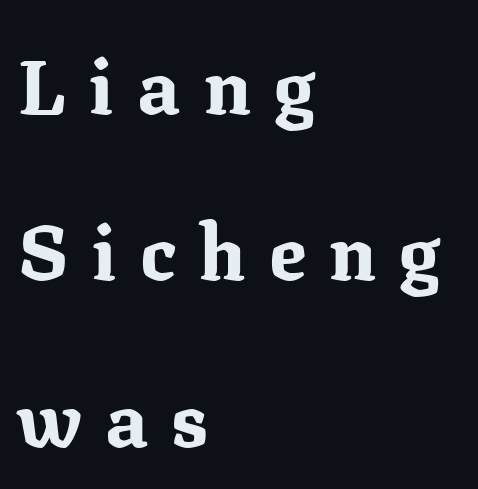
Q: Is the text bold? A: Yes.
Q: Is the text italic (slanted)? A: No, it is upright.
Q: Is the typeface a serif or a sans-serif typeface? A: Serif.
Q: Is the text underlined? A: No.
Q: How is the paragraph aligned? A: Left-aligned.
Q: Is the spacing between letters normal or unusually wide? A: Unusually wide.
Q: Is the spacing between lines tight, normal or loose? A: Loose.
Q: Width (condensed, normal, or wide)? A: Normal.
Q: Stroke contrast? A: Medium.
Q: x-height? A: Medium.
Q: Monospaced? A: No.
